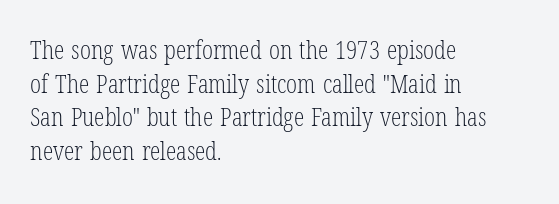
The image shows 26 px text type, upright; set left-aligned, normal line spacing (1.29x), normal letter spacing, not underlined.
